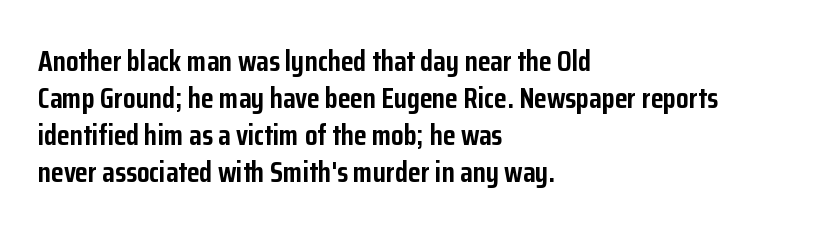
{"serif": "no", "italic": "no", "bold": "yes", "weight": "semibold", "width": "condensed", "stroke_contrast": "low", "x_height": "medium", "monospaced": "no", "underline": "no", "align": "left", "line_spacing": "normal", "line_spacing_ratio": 1.28, "letter_spacing": "normal", "letter_spacing_em": 0.0, "glyph_px": 29}
